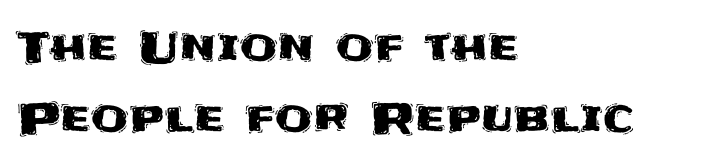
{"serif": "no", "italic": "no", "width": "normal", "stroke_contrast": "medium", "x_height": "large", "monospaced": "no", "underline": "no", "align": "left", "line_spacing": "normal", "line_spacing_ratio": 1.64, "letter_spacing": "normal", "letter_spacing_em": 0.0, "glyph_px": 43}
